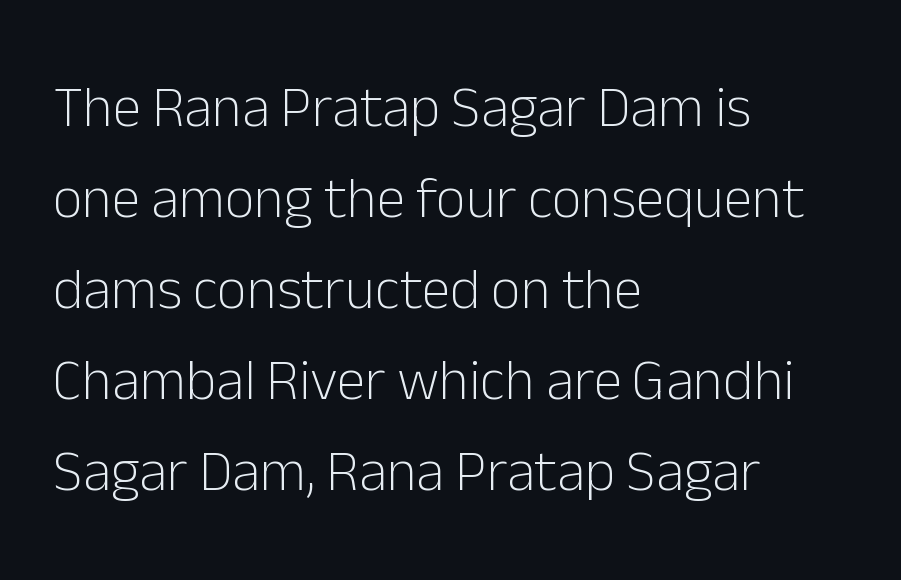
{"serif": "no", "italic": "no", "bold": "no", "weight": "light", "width": "normal", "stroke_contrast": "low", "x_height": "medium", "monospaced": "no", "underline": "no", "align": "left", "line_spacing": "normal", "line_spacing_ratio": 1.57, "letter_spacing": "normal", "letter_spacing_em": 0.0, "glyph_px": 58}
